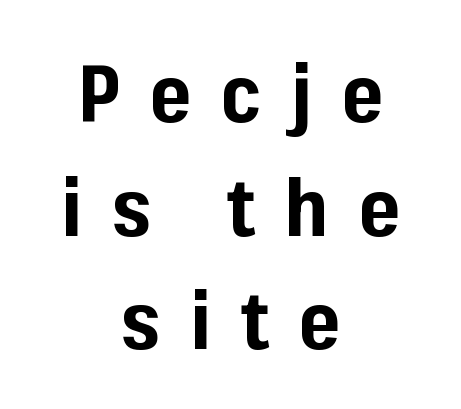
Words float on clear page, feet unadorned. A typesetter would label this face a sans. The lines are quadded center. These lines were composed using upright roman letters.
